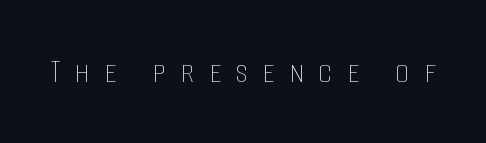
Compared with typical body copy, the letter spacing here is much looser. Has an underline been added? It has not. The type sits square on the baseline with zero lean. The rendering uses natural spacing where letterforms have individual widths. Caption: face not bold, strokes unweighted.
